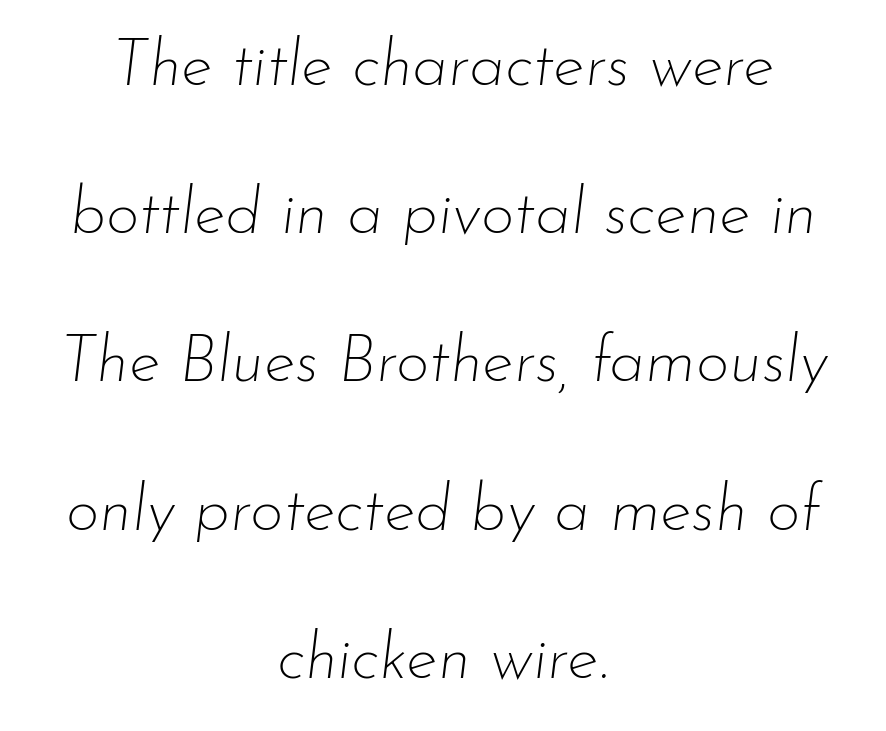
{"italic": "yes", "lean": "right", "slant_degrees": 7, "bold": "no", "weight": "thin", "width": "normal", "stroke_contrast": "low", "x_height": "small", "monospaced": "no", "underline": "no", "align": "center", "line_spacing": "loose", "line_spacing_ratio": 2.28, "letter_spacing": "normal", "letter_spacing_em": 0.0, "glyph_px": 65}
